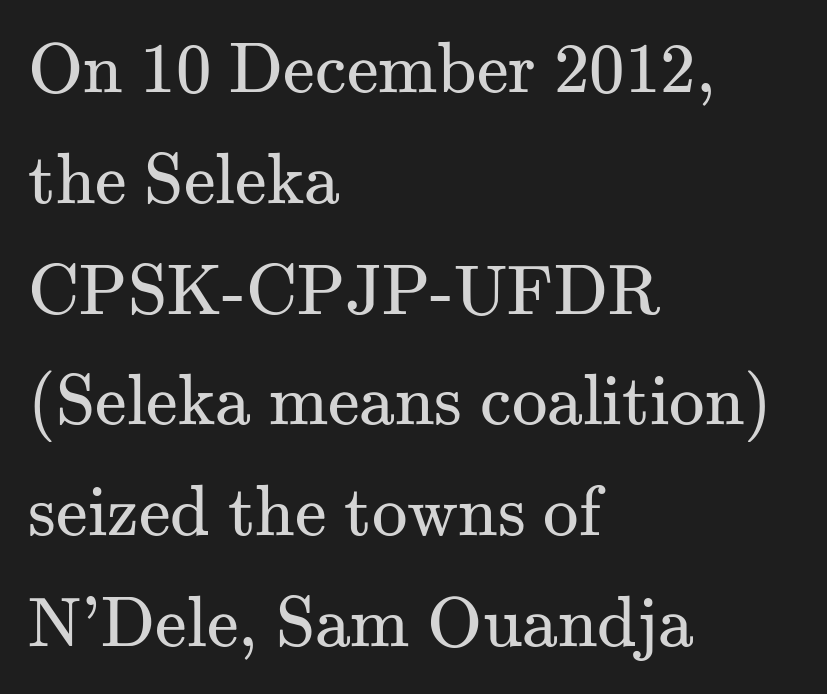
Unmarked baselines from the first word to the last. Students, note that the glyphs here touch the page at normal intervals. Character widths vary here, with narrow letters taking less room than wide ones. Characters remain perfectly vertical along every line. The space between consecutive lines is moderate.
